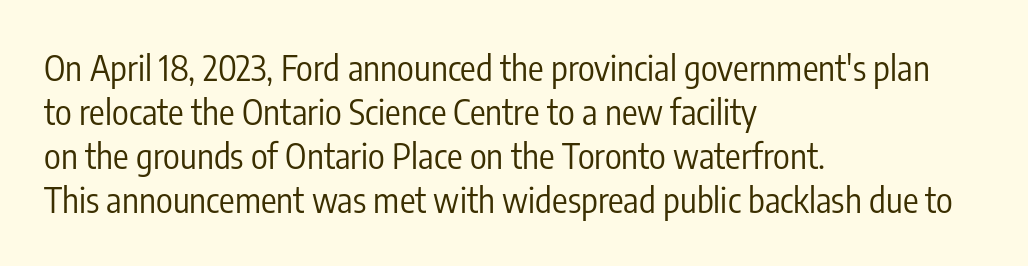
A bare baseline throughout the passage. Which margin do the lines hug? The left one — the right edge is uneven. The face used here is rendered with its standard letterfit. When letters stand straight like this, we call the style roman or upright. Quick note: interline space is typical.
